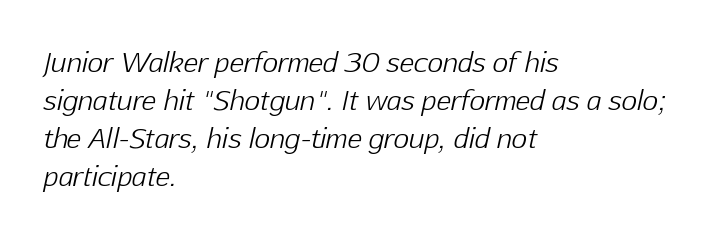
The image shows 27 px text type, italic (leaning right); set left-aligned, normal line spacing (1.41x), normal letter spacing, not underlined.
